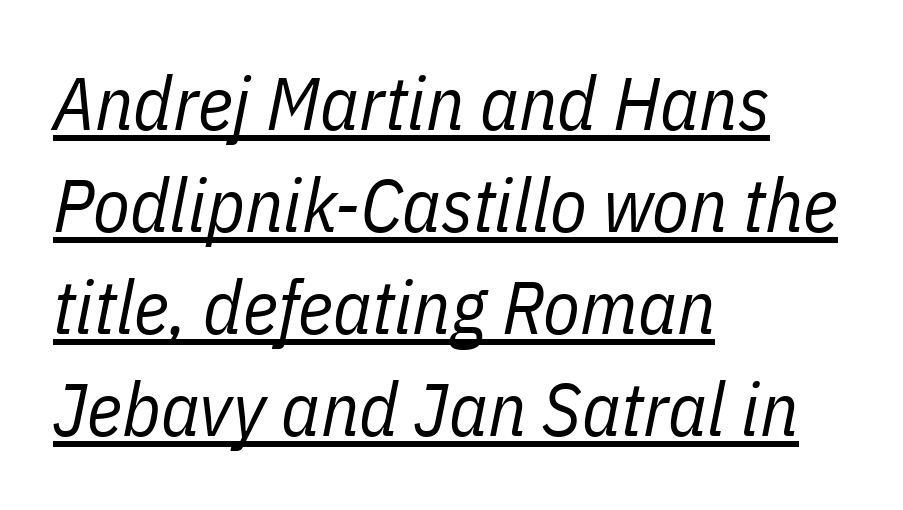
Q: Is the text bold? A: No.
Q: Is the text italic (slanted)? A: Yes, it leans right by about 11 degrees.
Q: Is the text underlined? A: Yes.
Q: How is the paragraph aligned? A: Left-aligned.
Q: Is the spacing between letters normal or unusually wide? A: Normal.
Q: Is the spacing between lines tight, normal or loose? A: Normal.
Q: Width (condensed, normal, or wide)? A: Condensed.
Q: Stroke contrast? A: Low.
Q: x-height? A: Medium.
Q: Monospaced? A: No.
